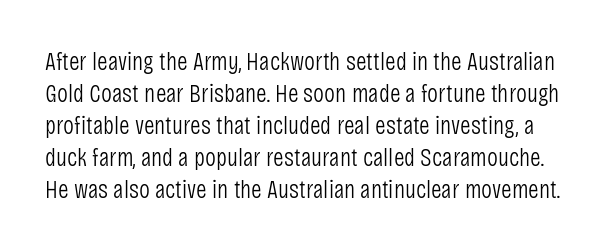
Think standard paragraph weight, or any step lighter than that. Only glyphs here, with clear space below each row. Is there any slant? The stems are plumb. Characters follow at the spacing the type designer built in.
